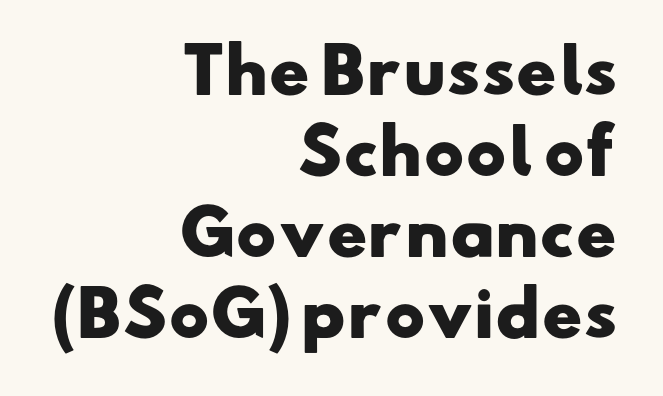
Q: Is the text bold? A: Yes.
Q: Is the typeface a serif or a sans-serif typeface? A: Sans-serif.
Q: Is the text underlined? A: No.
Q: How is the paragraph aligned? A: Right-aligned.
Q: Is the spacing between letters normal or unusually wide? A: Normal.
Q: Is the spacing between lines tight, normal or loose? A: Normal.
Q: Width (condensed, normal, or wide)? A: Wide.
Q: Stroke contrast? A: Low.
Q: x-height? A: Small.
Q: Monospaced? A: No.
